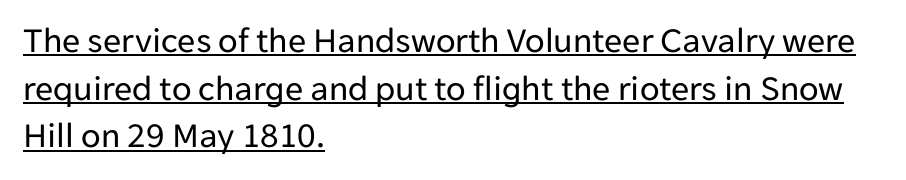
Q: Is the text bold? A: No.
Q: Is the text italic (slanted)? A: No, it is upright.
Q: Is the typeface a serif or a sans-serif typeface? A: Sans-serif.
Q: Is the text underlined? A: Yes.
Q: How is the paragraph aligned? A: Left-aligned.
Q: Is the spacing between letters normal or unusually wide? A: Normal.
Q: Is the spacing between lines tight, normal or loose? A: Normal.
Q: Width (condensed, normal, or wide)? A: Normal.
Q: Stroke contrast? A: Low.
Q: x-height? A: Medium.
Q: Monospaced? A: No.
